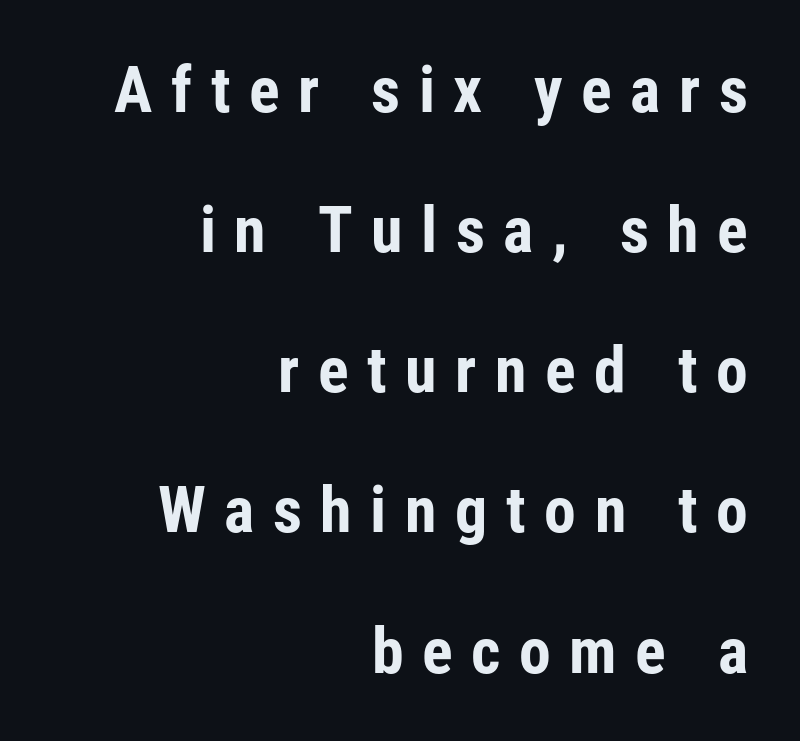
Q: Is the text bold? A: Yes.
Q: Is the text italic (slanted)? A: No, it is upright.
Q: Is the typeface a serif or a sans-serif typeface? A: Sans-serif.
Q: Is the text underlined? A: No.
Q: How is the paragraph aligned? A: Right-aligned.
Q: Is the spacing between letters normal or unusually wide? A: Unusually wide.
Q: Is the spacing between lines tight, normal or loose? A: Loose.
Q: Width (condensed, normal, or wide)? A: Condensed.
Q: Stroke contrast? A: Low.
Q: x-height? A: Medium.
Q: Monospaced? A: No.
